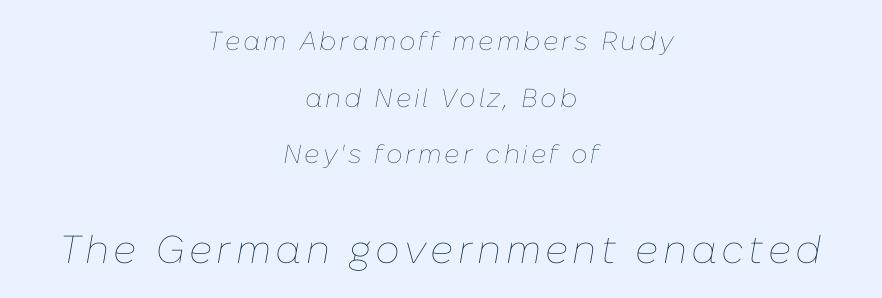
Q: Is the text bold? A: No.
Q: Is the text italic (slanted)? A: Yes, it leans right by about 10 degrees.
Q: Is the text underlined? A: No.
Q: How is the paragraph aligned? A: Centered.
Q: Is the spacing between lines tight, normal or loose? A: Loose.
Q: Which block of text is set in a larger size, the first (top) or the second (bottom)? A: The second (bottom) one.
Q: Width (condensed, normal, or wide)? A: Normal.
Q: Stroke contrast? A: Low.
Q: x-height? A: Medium.
Q: Monospaced? A: No.
